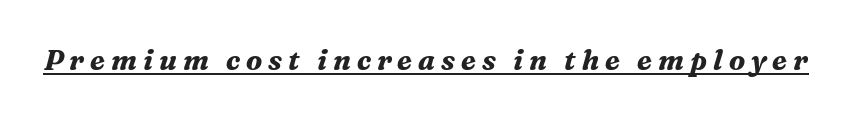
Q: Is the text bold? A: Yes.
Q: Is the text italic (slanted)? A: Yes, it leans right by about 16 degrees.
Q: Is the typeface a serif or a sans-serif typeface? A: Serif.
Q: Is the text underlined? A: Yes.
Q: Is the spacing between letters normal or unusually wide? A: Unusually wide.
Q: Width (condensed, normal, or wide)? A: Normal.
Q: Stroke contrast? A: Medium.
Q: x-height? A: Medium.
Q: Monospaced? A: No.
